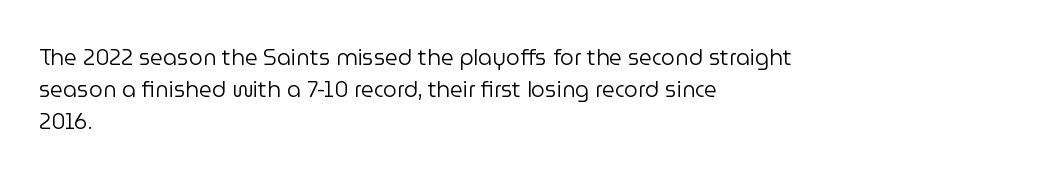
{"italic": "no", "bold": "no", "underline": "no", "align": "left", "line_spacing": "normal", "line_spacing_ratio": 1.45, "letter_spacing": "normal", "letter_spacing_em": 0.0, "glyph_px": 22}
